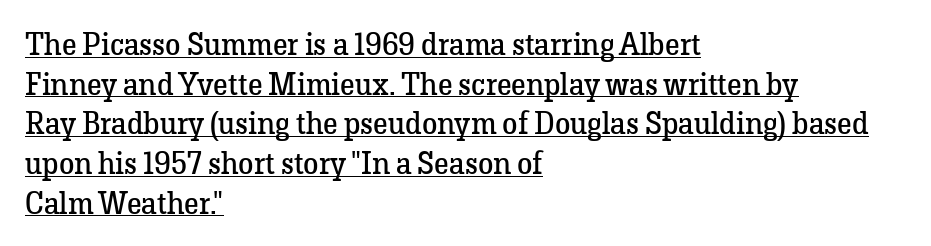
Q: Is the text bold? A: No.
Q: Is the text italic (slanted)? A: No, it is upright.
Q: Is the typeface a serif or a sans-serif typeface? A: Serif.
Q: Is the text underlined? A: Yes.
Q: How is the paragraph aligned? A: Left-aligned.
Q: Is the spacing between letters normal or unusually wide? A: Normal.
Q: Is the spacing between lines tight, normal or loose? A: Normal.
Q: Width (condensed, normal, or wide)? A: Normal.
Q: Stroke contrast? A: Low.
Q: x-height? A: Medium.
Q: Monospaced? A: No.
